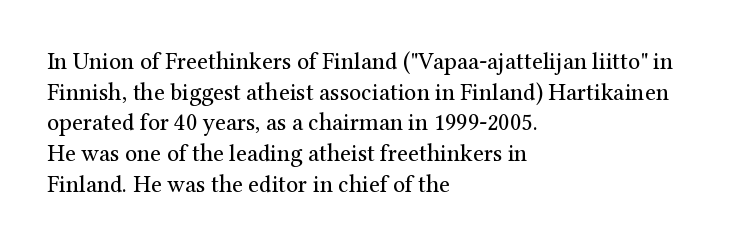
Is the type heavy? It reads as light-to-regular instead. Leftover space on each line is placed entirely after the last word. Characters follow at the spacing the type designer built in. The passage shown stacks its lines at a standard gap.
